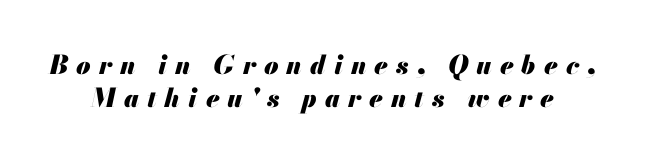
{"italic": "yes", "lean": "right", "slant_degrees": 13, "bold": "yes", "underline": "no", "line_spacing": "normal", "line_spacing_ratio": 1.26, "letter_spacing": "wide", "letter_spacing_em": 0.31, "glyph_px": 26}
